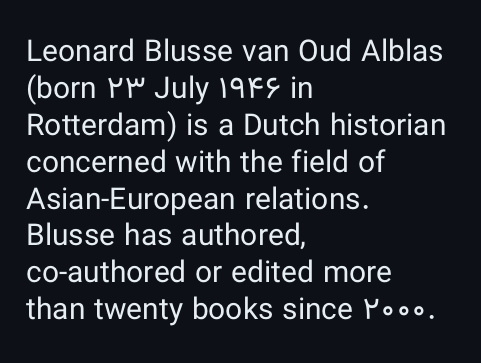
{"serif": "no", "italic": "no", "bold": "no", "weight": "regular", "width": "normal", "stroke_contrast": "low", "x_height": "medium", "monospaced": "no", "underline": "no", "align": "left", "line_spacing_ratio": 1.23, "letter_spacing": "normal", "letter_spacing_em": 0.0, "glyph_px": 30}
